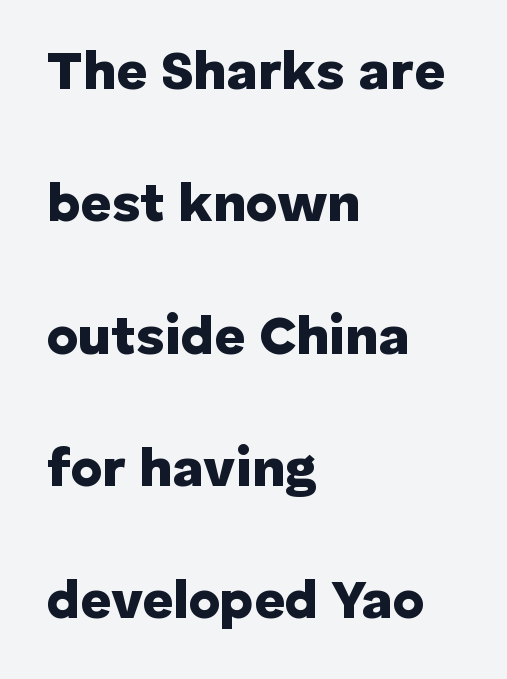
{"serif": "no", "italic": "no", "bold": "yes", "weight": "heavy", "width": "normal", "stroke_contrast": "low", "x_height": "medium", "monospaced": "no", "underline": "no", "align": "left", "line_spacing": "loose", "line_spacing_ratio": 2.45, "letter_spacing": "normal", "letter_spacing_em": 0.0, "glyph_px": 54}
